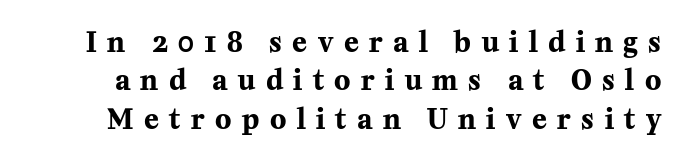
The letters stand straight up with perfectly vertical stems. The rendering inserts visible extra space after every character. Underlining? Definitely not there. On the weight axis this lands at bold, roughly 700. If you measured baseline to baseline, you'd find a middling distance.
